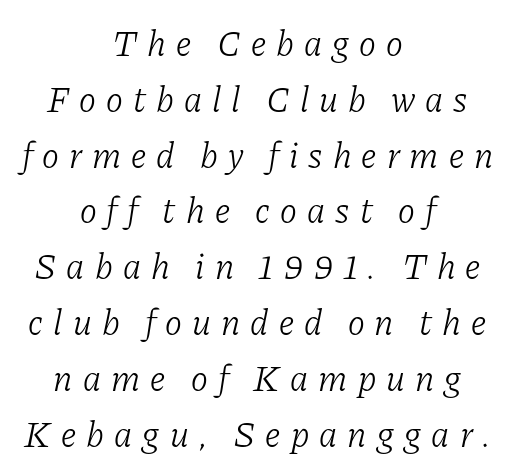
These lines sit exactly where default settings would place them. What kind of face is this? One with serifs. The letters are spread apart with noticeably loose tracking. Both edges are ragged and mirror each other, which tells us the setting is centered. Anything drawn beneath the words? Only blank space. When letters slant like this, we call the style italic.
